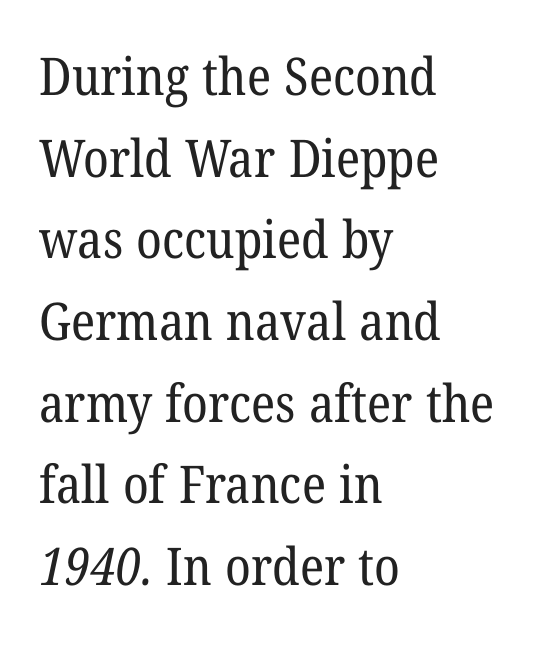
The image shows 52 px regular-weight serif type; set left-aligned, normal line spacing (1.57x), normal letter spacing, not underlined; low stroke contrast and a medium x-height.
